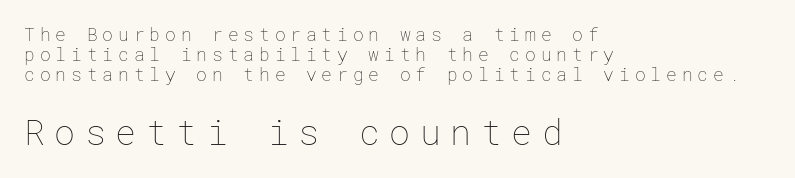
The image shows 35 px thin type, upright; set left-aligned, tight line spacing (1.11x), unusually wide letter spacing (+0.27 em), not underlined; the second (bottom) block is 1.94x larger; low stroke contrast and a medium x-height.
